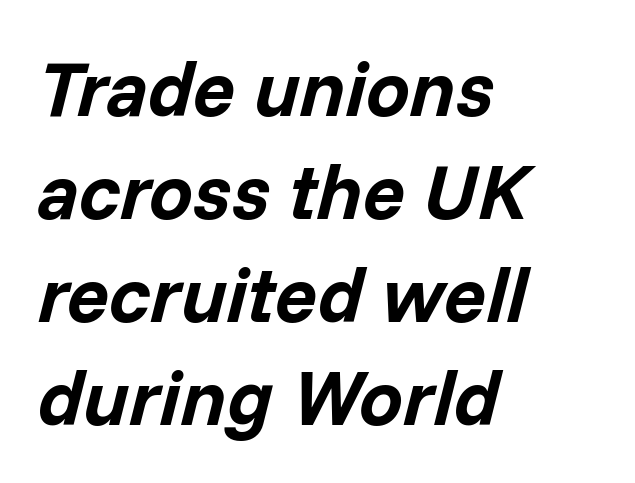
The image shows 78 px bold type, italic (leaning right); set left-aligned, normal line spacing (1.32x), normal letter spacing, not underlined; low stroke contrast and a medium x-height.
